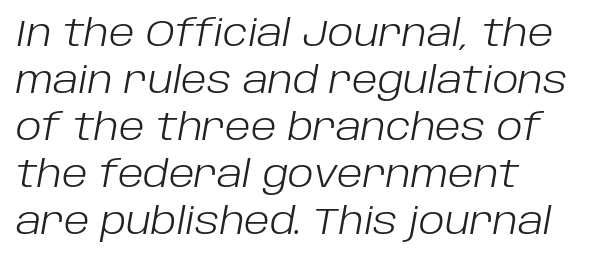
The image shows 37 px light type, italic (leaning right); set left-aligned, normal line spacing (1.27x), normal letter spacing, not underlined; low stroke contrast and a large x-height.
